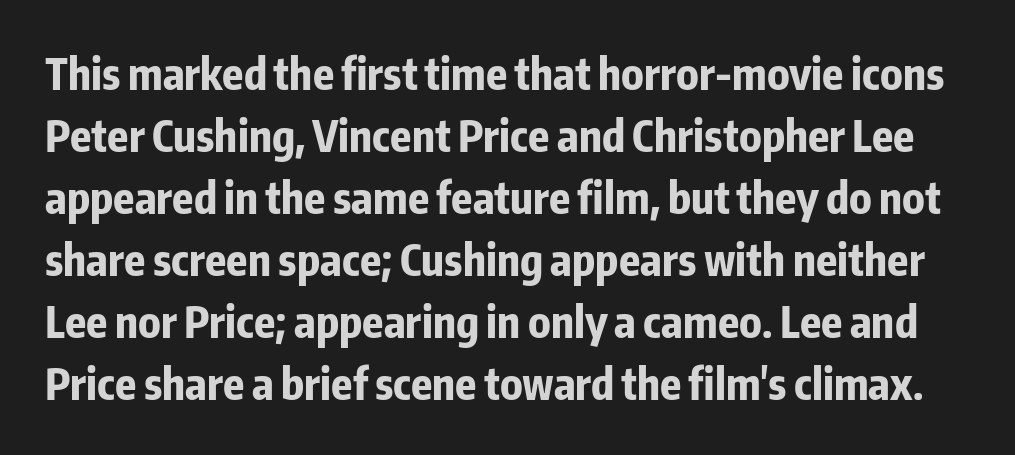
Q: Is the text bold? A: Yes.
Q: Is the text italic (slanted)? A: No, it is upright.
Q: Is the typeface a serif or a sans-serif typeface? A: Sans-serif.
Q: Is the text underlined? A: No.
Q: Is the spacing between letters normal or unusually wide? A: Normal.
Q: Is the spacing between lines tight, normal or loose? A: Normal.
Q: Width (condensed, normal, or wide)? A: Condensed.
Q: Stroke contrast? A: Low.
Q: x-height? A: Medium.
Q: Monospaced? A: No.
